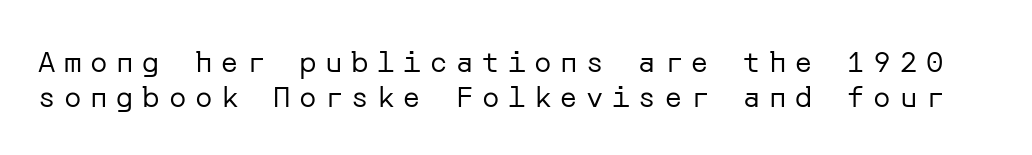
{"serif": "no", "italic": "no", "bold": "no", "weight": "regular", "width": "normal", "stroke_contrast": "low", "x_height": "medium", "underline": "no", "line_spacing_ratio": 1.22, "letter_spacing": "wide", "letter_spacing_em": 0.3, "glyph_px": 29}
